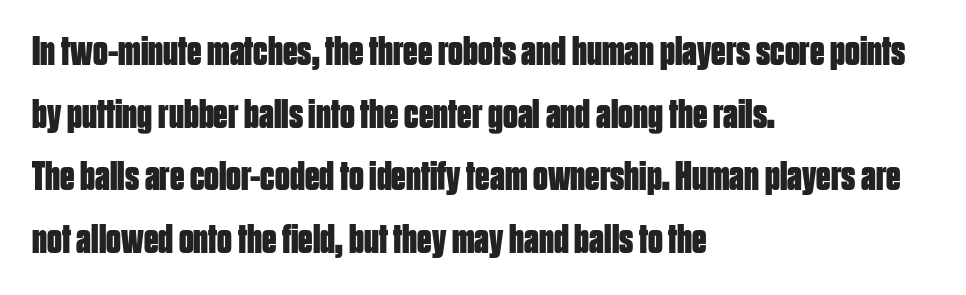
The image shows 41 px bold, condensed sans-serif type, upright; set left-aligned, normal line spacing (1.53x), normal letter spacing, not underlined; low stroke contrast and a large x-height.
